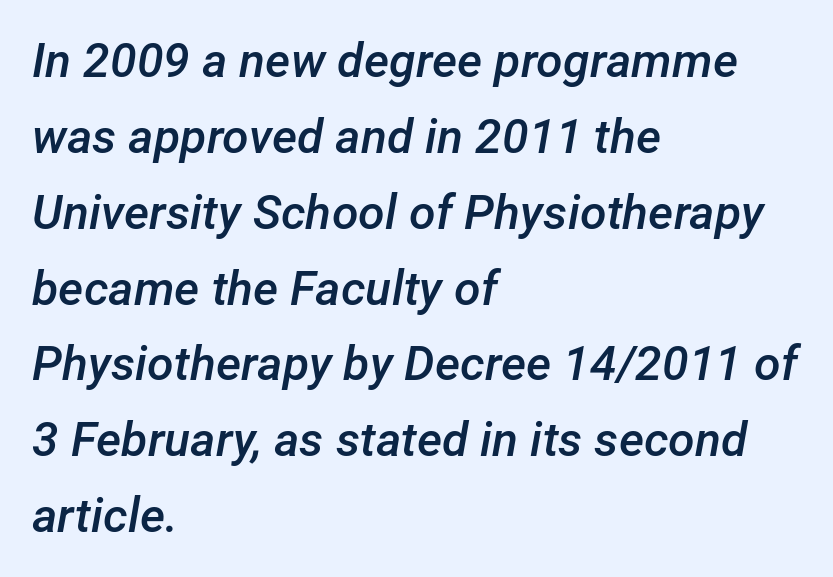
This is moderately heavy type, rendered in semibold. The type is set solid horizontally, with unmodified tracking. Vertical spacing — default. An italicized treatment has been applied to the whole sample.
